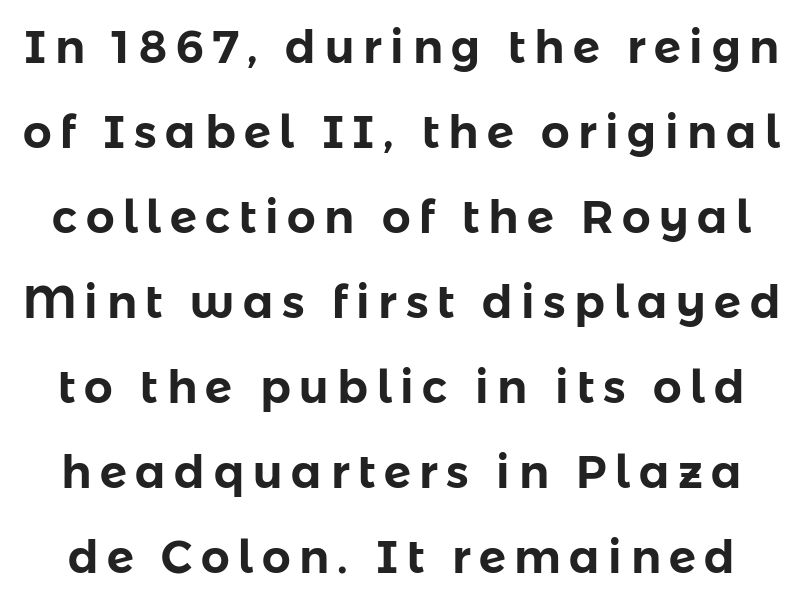
Q: Is the text italic (slanted)? A: No, it is upright.
Q: Is the typeface a serif or a sans-serif typeface? A: Sans-serif.
Q: Is the text underlined? A: No.
Q: Width (condensed, normal, or wide)? A: Normal.
Q: Stroke contrast? A: Low.
Q: x-height? A: Medium.
Q: Monospaced? A: No.
